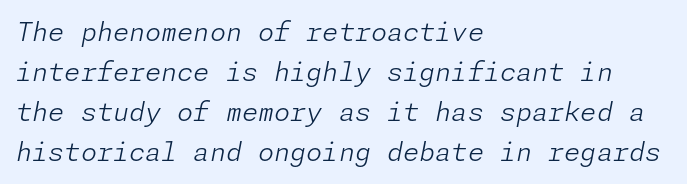
The image shows 26 px text type, italic (leaning right); set left-aligned, normal line spacing (1.54x), normal letter spacing, not underlined.
